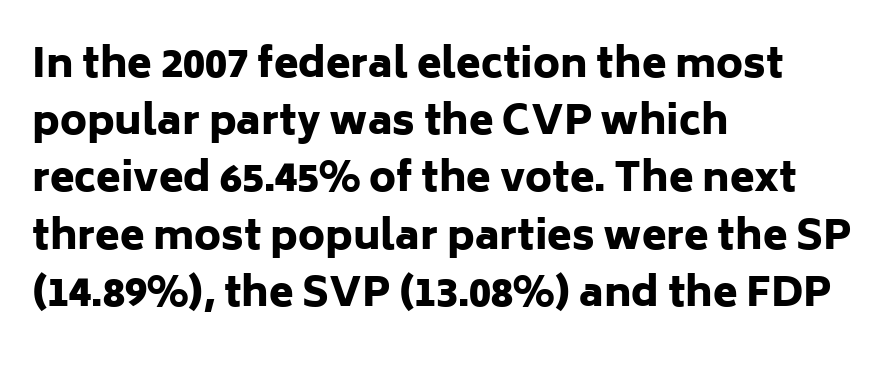
{"serif": "no", "italic": "no", "bold": "yes", "weight": "heavy", "width": "normal", "stroke_contrast": "low", "x_height": "medium", "monospaced": "no", "underline": "no", "align": "left", "line_spacing": "normal", "line_spacing_ratio": 1.43, "letter_spacing": "normal", "letter_spacing_em": 0.0, "glyph_px": 40}
